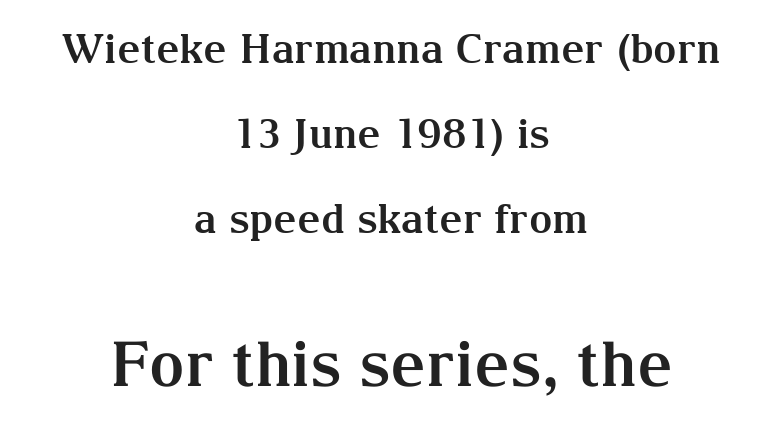
Q: Is the text bold? A: Yes.
Q: Is the text italic (slanted)? A: No, it is upright.
Q: Is the typeface a serif or a sans-serif typeface? A: Serif.
Q: Is the text underlined? A: No.
Q: How is the paragraph aligned? A: Centered.
Q: Is the spacing between letters normal or unusually wide? A: Normal.
Q: Is the spacing between lines tight, normal or loose? A: Loose.
Q: Which block of text is set in a larger size, the first (top) or the second (bottom)? A: The second (bottom) one.
Q: Width (condensed, normal, or wide)? A: Normal.
Q: Stroke contrast? A: Medium.
Q: x-height? A: Medium.
Q: Monospaced? A: No.
